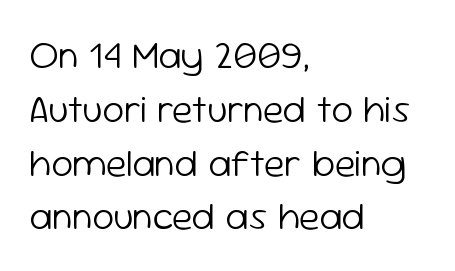
{"serif": "no", "italic": "no", "bold": "no", "weight": "light", "width": "normal", "stroke_contrast": "low", "x_height": "medium", "monospaced": "no", "underline": "no", "align": "left", "line_spacing": "normal", "line_spacing_ratio": 1.38, "letter_spacing": "normal", "letter_spacing_em": 0.0, "glyph_px": 39}
